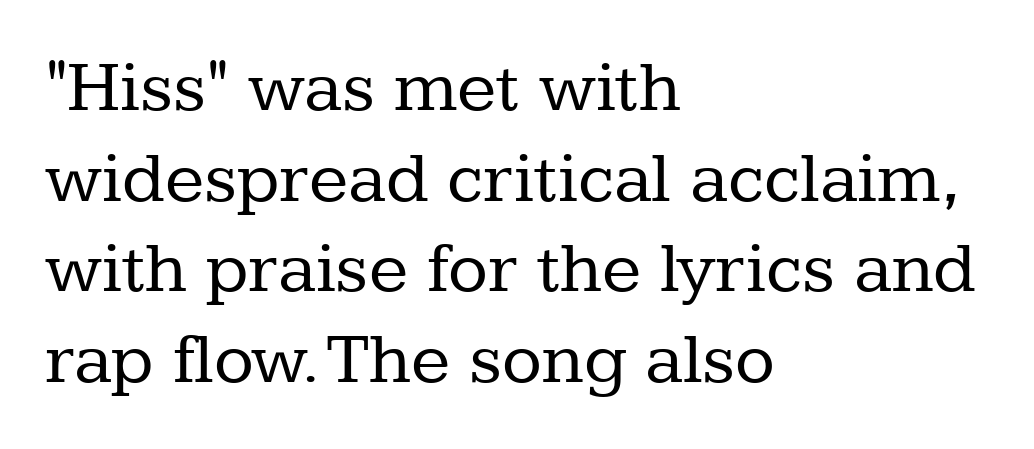
The image shows 73 px regular-weight serif type, upright; set left-aligned, line spacing 1.24x, normal letter spacing, not underlined; low stroke contrast and a medium x-height.
